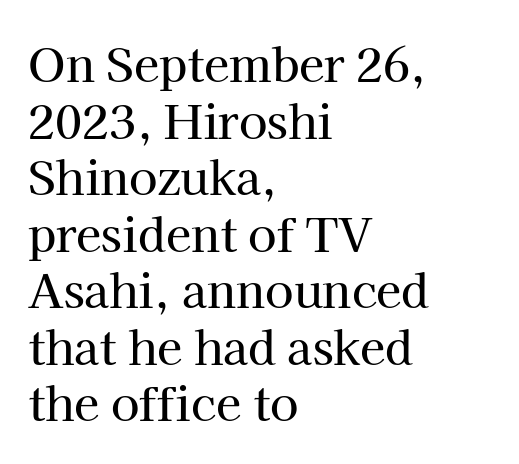
The image shows 46 px serif type, upright; set left-aligned, line spacing 1.23x, normal letter spacing, not underlined; high stroke contrast and a medium x-height.
